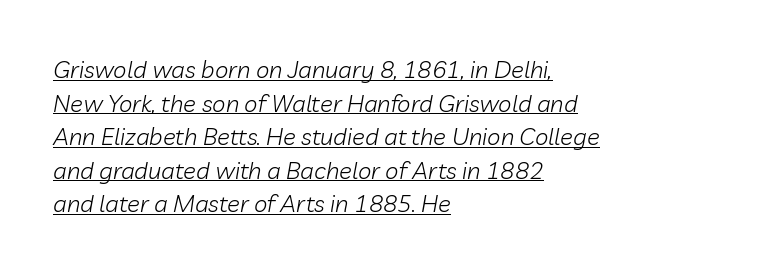
Q: Is the text bold? A: No.
Q: Is the text italic (slanted)? A: Yes, it leans right by about 10 degrees.
Q: Is the text underlined? A: Yes.
Q: How is the paragraph aligned? A: Left-aligned.
Q: Is the spacing between letters normal or unusually wide? A: Normal.
Q: Is the spacing between lines tight, normal or loose? A: Normal.
